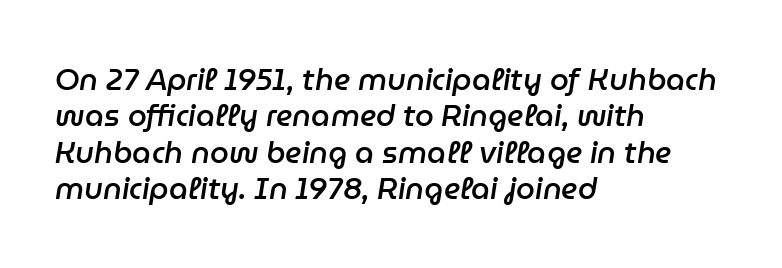
Q: Is the text bold? A: Semi-bold.
Q: Is the text italic (slanted)? A: Yes, it leans right by about 9 degrees.
Q: Is the text underlined? A: No.
Q: How is the paragraph aligned? A: Left-aligned.
Q: Is the spacing between letters normal or unusually wide? A: Normal.
Q: Width (condensed, normal, or wide)? A: Normal.
Q: Stroke contrast? A: Low.
Q: x-height? A: Medium.
Q: Monospaced? A: No.
